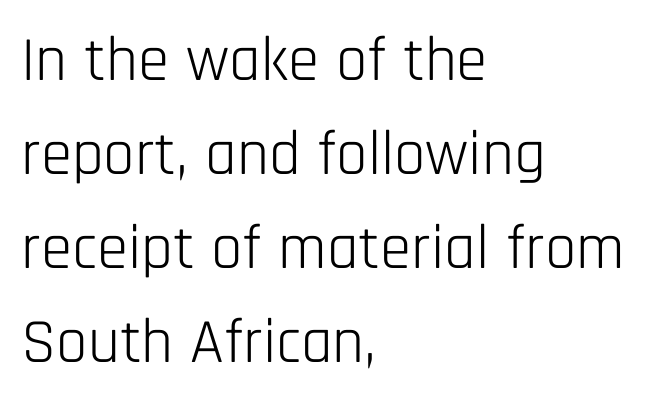
Q: Is the text bold? A: No.
Q: Is the text italic (slanted)? A: No, it is upright.
Q: Is the typeface a serif or a sans-serif typeface? A: Sans-serif.
Q: Is the text underlined? A: No.
Q: How is the paragraph aligned? A: Left-aligned.
Q: Is the spacing between letters normal or unusually wide? A: Normal.
Q: Is the spacing between lines tight, normal or loose? A: Normal.
Q: Width (condensed, normal, or wide)? A: Condensed.
Q: Stroke contrast? A: Low.
Q: x-height? A: Large.
Q: Monospaced? A: No.
